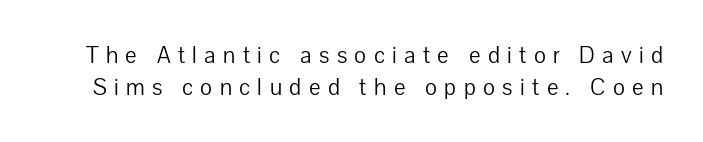
{"italic": "no", "bold": "no", "underline": "no", "line_spacing": "normal", "line_spacing_ratio": 1.38, "letter_spacing": "wide", "letter_spacing_em": 0.32, "glyph_px": 23}
